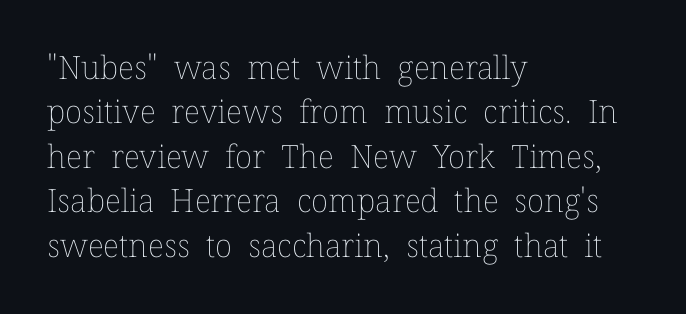
In CSS terms this would be text-align: left. Anything drawn beneath the words? Only blank space. Is the type heavy? It reads as light-to-regular instead. Italic: no, the glyphs are upright roman.
